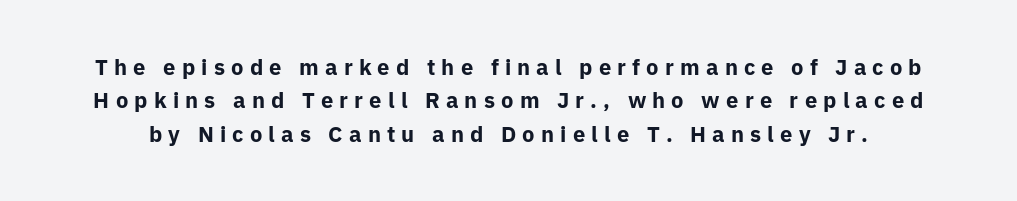
The image shows 22 px bold type, upright; set normal line spacing (1.52x), unusually wide letter spacing (+0.28 em), not underlined.
